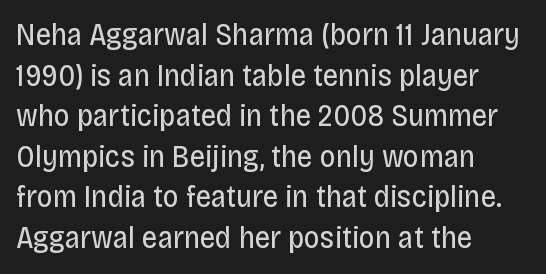
The image shows 31 px regular-weight, condensed sans-serif type, upright; set left-aligned, normal line spacing (1.31x), normal letter spacing, not underlined; low stroke contrast and a large x-height.
